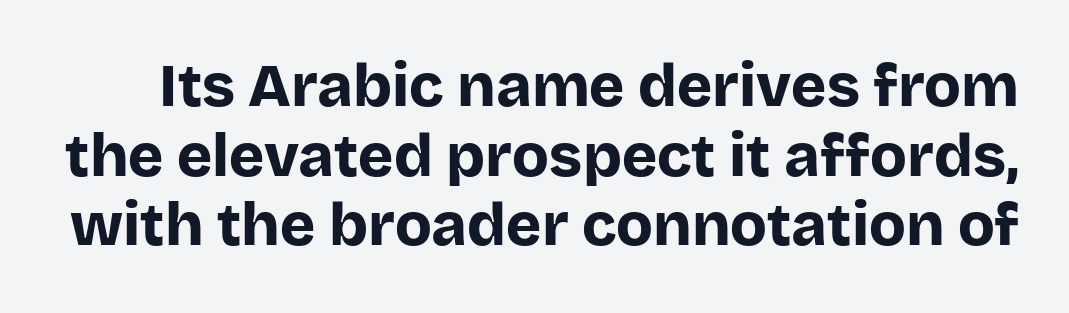
Q: Is the text bold? A: Yes.
Q: Is the text italic (slanted)? A: No, it is upright.
Q: Is the typeface a serif or a sans-serif typeface? A: Sans-serif.
Q: Is the text underlined? A: No.
Q: Is the spacing between letters normal or unusually wide? A: Normal.
Q: Width (condensed, normal, or wide)? A: Normal.
Q: Stroke contrast? A: Low.
Q: x-height? A: Large.
Q: Monospaced? A: No.
